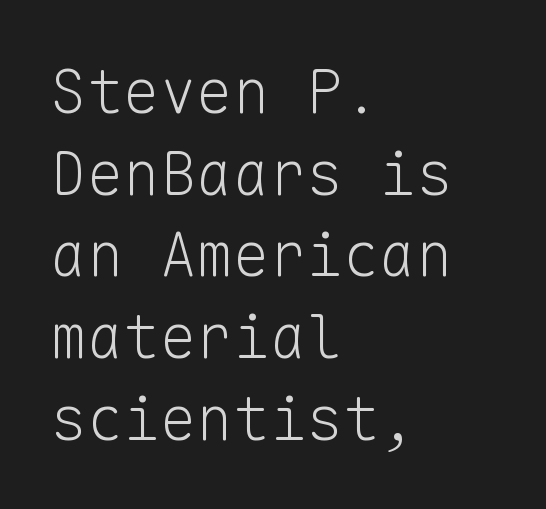
Q: Is the text bold? A: No.
Q: Is the text italic (slanted)? A: No, it is upright.
Q: Is the typeface a serif or a sans-serif typeface? A: Sans-serif.
Q: Is the text underlined? A: No.
Q: How is the paragraph aligned? A: Left-aligned.
Q: Is the spacing between letters normal or unusually wide? A: Normal.
Q: Is the spacing between lines tight, normal or loose? A: Normal.
Q: Width (condensed, normal, or wide)? A: Normal.
Q: Stroke contrast? A: Low.
Q: x-height? A: Medium.
Q: Monospaced? A: Yes.
